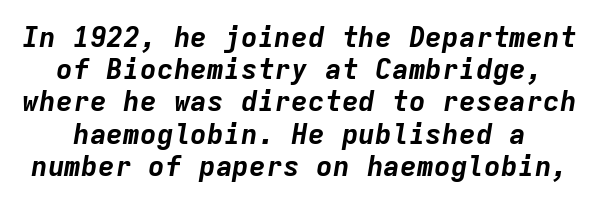
Q: Is the text bold? A: Yes.
Q: Is the text italic (slanted)? A: Yes, it leans right by about 9 degrees.
Q: Is the text underlined? A: No.
Q: Is the spacing between letters normal or unusually wide? A: Normal.
Q: Is the spacing between lines tight, normal or loose? A: Tight.
Q: Width (condensed, normal, or wide)? A: Normal.
Q: Stroke contrast? A: Low.
Q: x-height? A: Medium.
Q: Monospaced? A: Yes.
